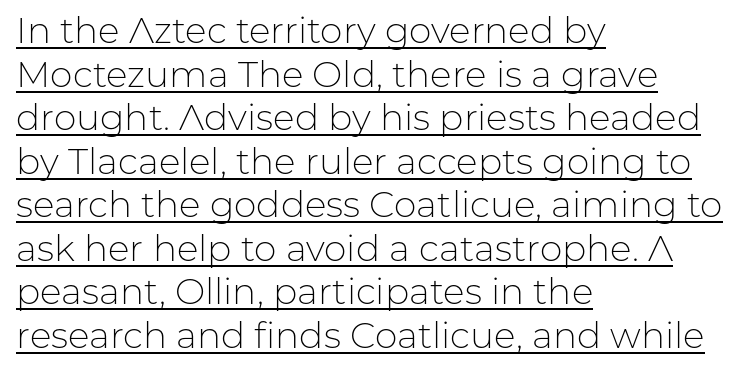
The image shows 36 px light sans-serif type, upright; set left-aligned, line spacing 1.21x, normal letter spacing, underlined; low stroke contrast and a medium x-height.
